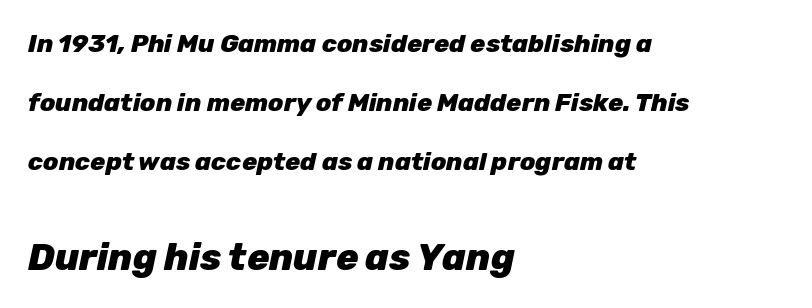
{"italic": "yes", "lean": "right", "slant_degrees": 12, "bold": "yes", "weight": "heavy", "width": "normal", "stroke_contrast": "low", "x_height": "medium", "monospaced": "no", "underline": "no", "align": "left", "line_spacing": "loose", "line_spacing_ratio": 2.36, "letter_spacing": "normal", "letter_spacing_em": 0.0, "larger_block": "second", "size_ratio": 1.48, "glyph_px": 37}
